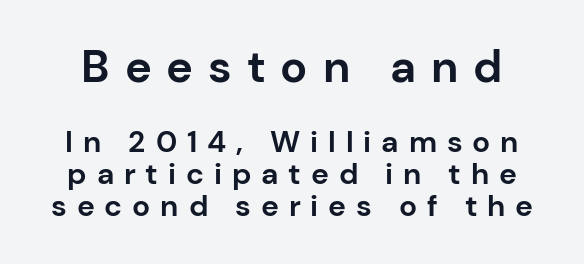
The image shows 45 px bold sans-serif type, upright; set tight line spacing (1.08x), unusually wide letter spacing (+0.33 em), not underlined; the first (top) block is 1.5x larger; low stroke contrast and a medium x-height.
